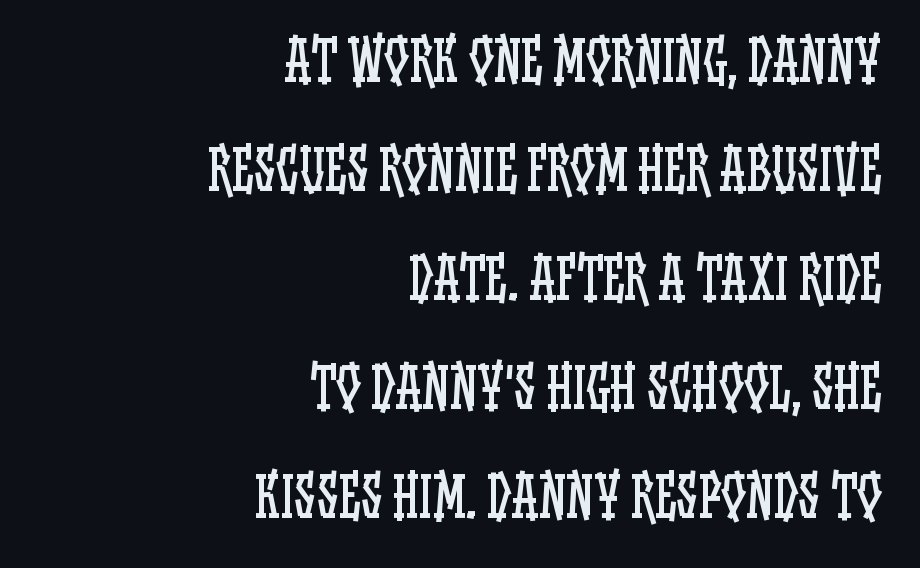
A roman cut, with each character standing at attention. Layout note: lines flush right. The face used here is rendered with its standard letterfit. The area under the type is left untouched.
